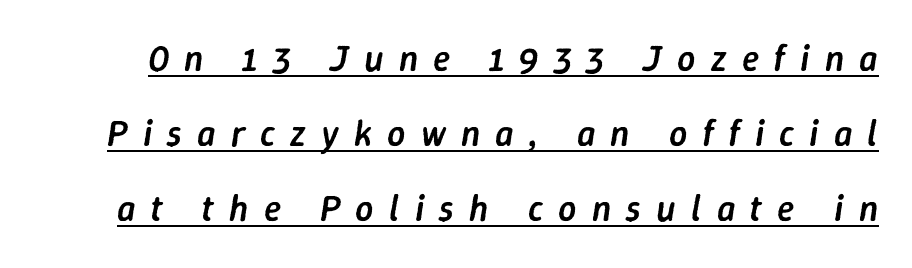
The image shows 36 px semibold type, italic (leaning right); set loose line spacing (2.09x), unusually wide letter spacing (+0.42 em), underlined; low stroke contrast and a medium x-height.
